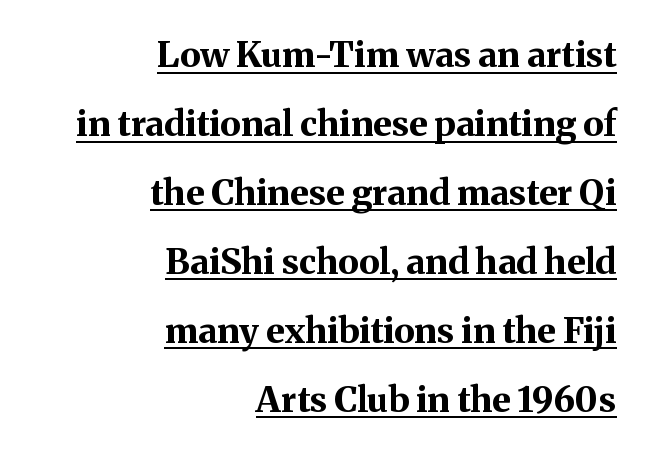
Q: Is the text bold? A: Yes.
Q: Is the text italic (slanted)? A: No, it is upright.
Q: Is the typeface a serif or a sans-serif typeface? A: Serif.
Q: Is the text underlined? A: Yes.
Q: How is the paragraph aligned? A: Right-aligned.
Q: Is the spacing between letters normal or unusually wide? A: Normal.
Q: Is the spacing between lines tight, normal or loose? A: Loose.
Q: Width (condensed, normal, or wide)? A: Normal.
Q: Stroke contrast? A: Medium.
Q: x-height? A: Medium.
Q: Monospaced? A: No.
